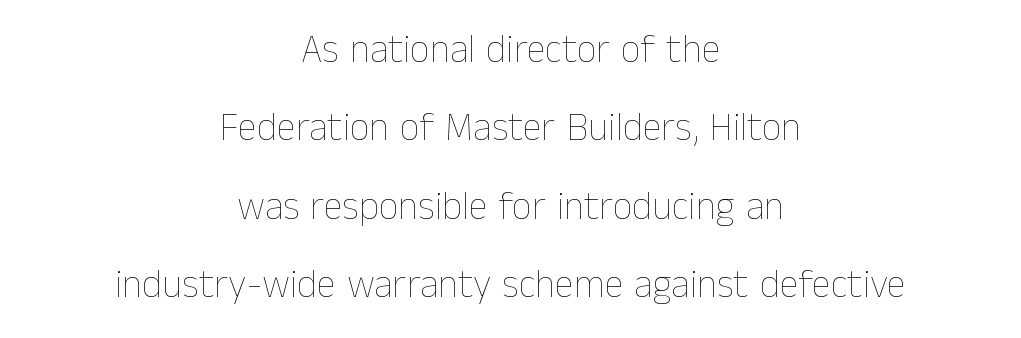
Q: Is the text bold? A: No.
Q: Is the text italic (slanted)? A: No, it is upright.
Q: Is the text underlined? A: No.
Q: How is the paragraph aligned? A: Centered.
Q: Is the spacing between letters normal or unusually wide? A: Normal.
Q: Is the spacing between lines tight, normal or loose? A: Loose.
Q: Width (condensed, normal, or wide)? A: Normal.
Q: Stroke contrast? A: Low.
Q: x-height? A: Medium.
Q: Monospaced? A: No.
